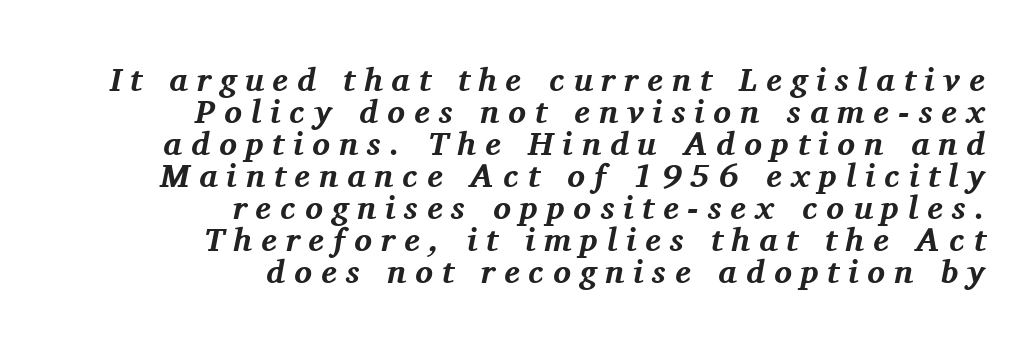
Plain, unruled lines of type. Type style note: has serifs. Stroke thickness is high; the sample reads as a true bold. A typesetter would call this proportional, since set widths differ per character. Looking at the ascenders, they clearly lean.
